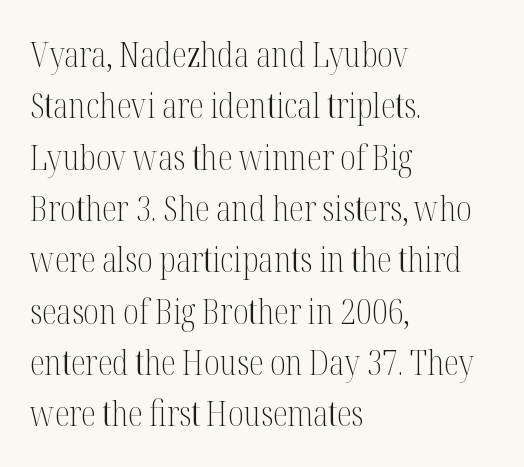
This is roman type, the default non-slanted kind. Anything drawn beneath the words? Only blank space. You could not count columns in this text — the font is proportionally spaced. Nobody touched the tracking dial on this one. To sum up the face: it has serifs.
